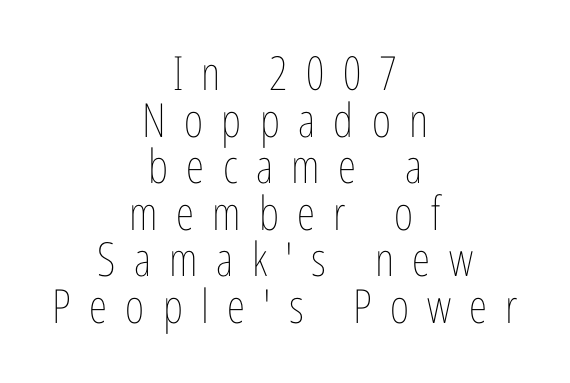
The image shows 47 px thin, condensed type, upright; set centered, tight line spacing (0.99x), unusually wide letter spacing (+0.39 em), not underlined; low stroke contrast and a medium x-height.
